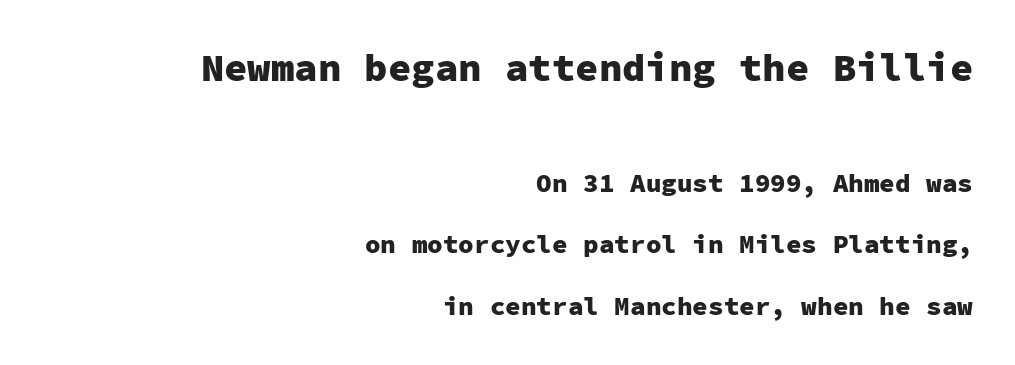
The area under the type is left untouched. Casual observation: everything's shoved over to the right. Look at the glyph heights: the upper group is clearly the bigger setting. Honestly, the letter spacing is just normal — you wouldn't notice it.
